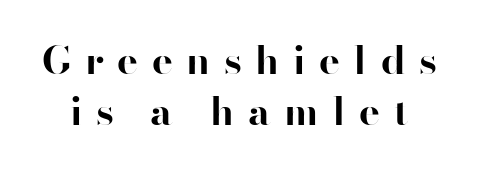
Q: Is the text bold? A: Yes.
Q: Is the text italic (slanted)? A: No, it is upright.
Q: Is the typeface a serif or a sans-serif typeface? A: Sans-serif.
Q: Is the text underlined? A: No.
Q: Is the spacing between letters normal or unusually wide? A: Unusually wide.
Q: Is the spacing between lines tight, normal or loose? A: Normal.
Q: Width (condensed, normal, or wide)? A: Normal.
Q: Stroke contrast? A: High.
Q: x-height? A: Small.
Q: Monospaced? A: No.
